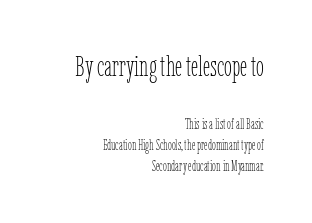
{"italic": "no", "bold": "no", "weight": "thin", "width": "condensed", "stroke_contrast": "low", "x_height": "medium", "monospaced": "no", "underline": "no", "align": "right", "line_spacing": "normal", "line_spacing_ratio": 1.5, "letter_spacing": "normal", "letter_spacing_em": 0.0, "larger_block": "first", "size_ratio": 2.07, "glyph_px": 29}
